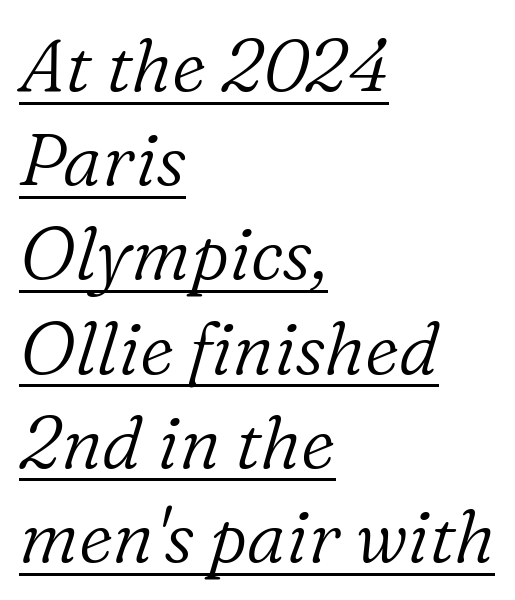
Q: Is the text bold? A: No.
Q: Is the text italic (slanted)? A: Yes, it leans right by about 16 degrees.
Q: Is the typeface a serif or a sans-serif typeface? A: Serif.
Q: Is the text underlined? A: Yes.
Q: How is the paragraph aligned? A: Left-aligned.
Q: Is the spacing between letters normal or unusually wide? A: Normal.
Q: Is the spacing between lines tight, normal or loose? A: Normal.
Q: Width (condensed, normal, or wide)? A: Normal.
Q: Stroke contrast? A: Low.
Q: x-height? A: Medium.
Q: Monospaced? A: No.
